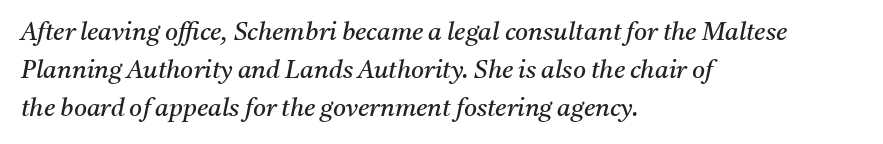
Q: Is the text bold? A: No.
Q: Is the text italic (slanted)? A: Yes, it leans right by about 11 degrees.
Q: Is the text underlined? A: No.
Q: How is the paragraph aligned? A: Left-aligned.
Q: Is the spacing between letters normal or unusually wide? A: Normal.
Q: Is the spacing between lines tight, normal or loose? A: Normal.
